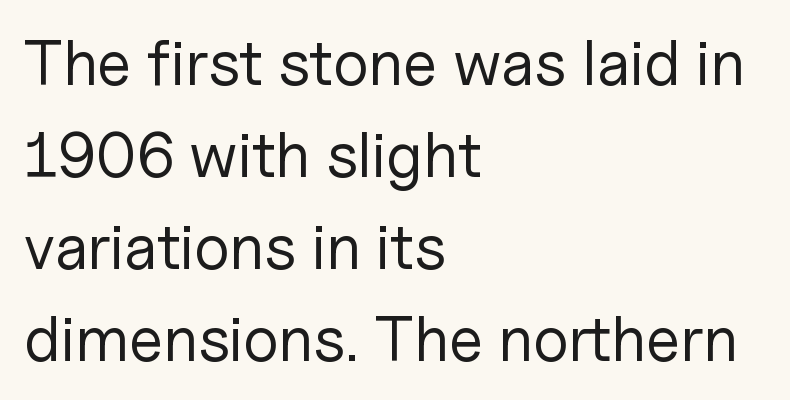
{"serif": "no", "italic": "no", "bold": "no", "weight": "regular", "width": "normal", "stroke_contrast": "low", "x_height": "medium", "monospaced": "no", "underline": "no", "align": "left", "line_spacing": "normal", "line_spacing_ratio": 1.46, "letter_spacing": "normal", "letter_spacing_em": 0.0, "glyph_px": 63}
